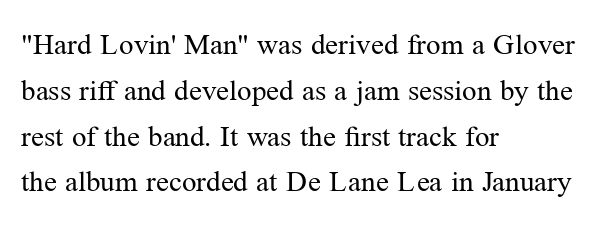
Q: Is the text bold? A: No.
Q: Is the text italic (slanted)? A: No, it is upright.
Q: Is the typeface a serif or a sans-serif typeface? A: Serif.
Q: Is the text underlined? A: No.
Q: How is the paragraph aligned? A: Left-aligned.
Q: Is the spacing between letters normal or unusually wide? A: Normal.
Q: Is the spacing between lines tight, normal or loose? A: Normal.
Q: Width (condensed, normal, or wide)? A: Normal.
Q: Stroke contrast? A: Medium.
Q: x-height? A: Medium.
Q: Monospaced? A: No.
